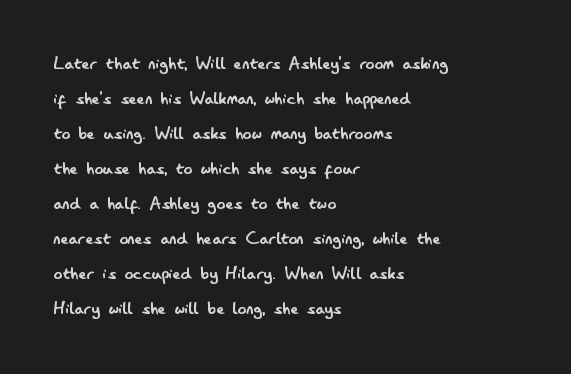
{"italic": "no", "bold": "no", "underline": "no", "align": "left", "line_spacing": "normal", "line_spacing_ratio": 1.59, "letter_spacing": "normal", "letter_spacing_em": 0.0, "glyph_px": 22}
